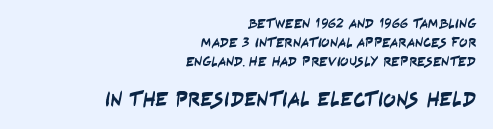
Casual observation: everything's shoved over to the right. Does extra space separate the letters? No, they use regular spacing. Descender tails drop into unmarked territory. Larger block? The one below; the one above is distinctly smaller. A normal amount of white space separates one row of letters from the next.
